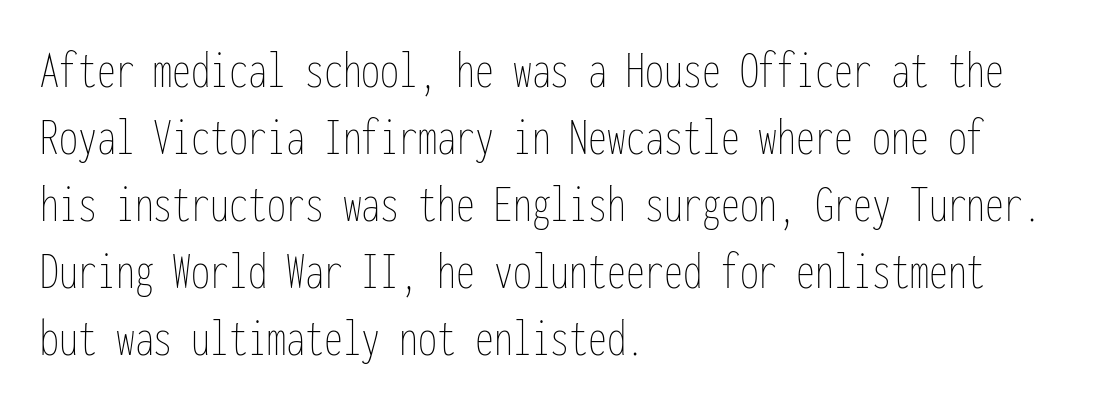
Q: Is the text bold? A: No.
Q: Is the text italic (slanted)? A: No, it is upright.
Q: Is the text underlined? A: No.
Q: How is the paragraph aligned? A: Left-aligned.
Q: Is the spacing between letters normal or unusually wide? A: Normal.
Q: Width (condensed, normal, or wide)? A: Condensed.
Q: Stroke contrast? A: Low.
Q: x-height? A: Medium.
Q: Monospaced? A: Yes.
